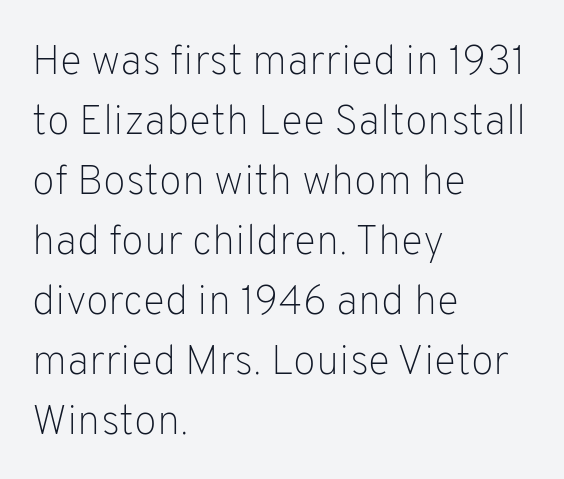
Q: Is the text bold? A: No.
Q: Is the text italic (slanted)? A: No, it is upright.
Q: Is the typeface a serif or a sans-serif typeface? A: Sans-serif.
Q: Is the text underlined? A: No.
Q: How is the paragraph aligned? A: Left-aligned.
Q: Is the spacing between letters normal or unusually wide? A: Normal.
Q: Is the spacing between lines tight, normal or loose? A: Normal.
Q: Width (condensed, normal, or wide)? A: Normal.
Q: Stroke contrast? A: Low.
Q: x-height? A: Medium.
Q: Monospaced? A: No.
